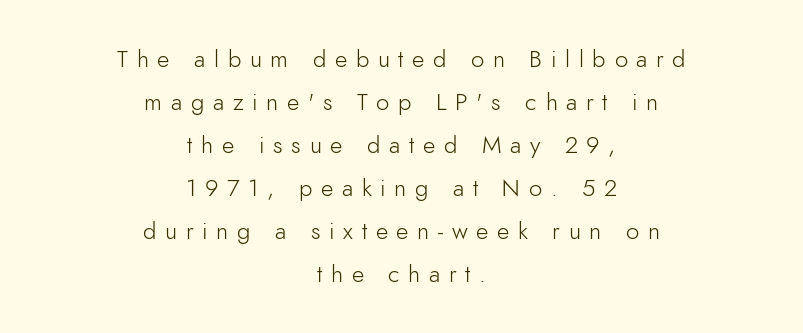
Weight: not bold — regular or lighter. Visually the block forms a symmetrical silhouette, jagged on both flanks. Any mark beneath the type? The region is blank. Someone cranked the tracking dial way up on this one. When letters stand straight like this, we call the style roman or upright.
